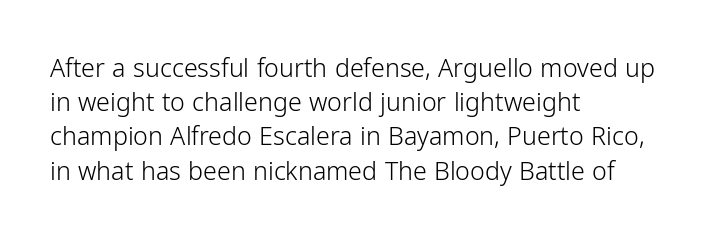
The image shows 25 px text type, upright; set left-aligned, normal line spacing (1.37x), normal letter spacing, not underlined.
